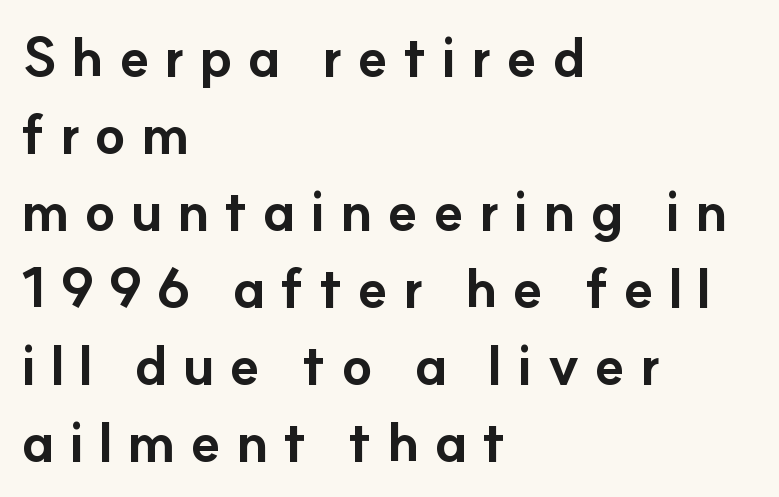
Compared with a centered layout, this one pins lines to the left instead. The face used here is proportionally spaced, like ordinary book or web type. Spacing between characters has been opened up far beyond the box default. The zone under the glyphs is completely vacant. Line spacing here is normal.
